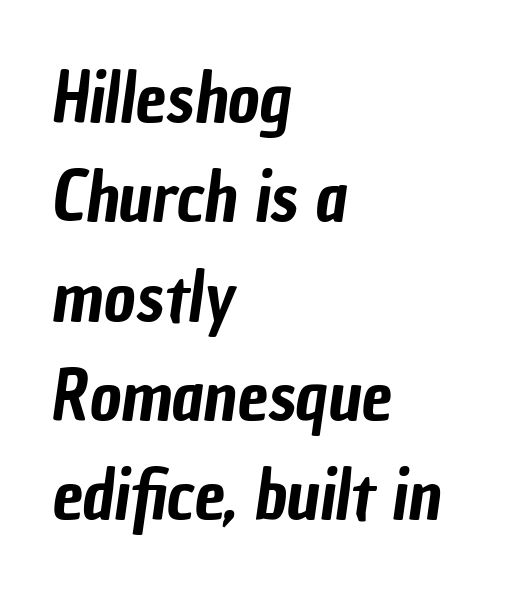
Tracking value appears to be zero — textbook default spacing. The space directly below the letters is spotless. These lines are rendered in a variable-pitch font. Compared with a centered layout, this one pins lines to the left instead. Regarding leading, the lines here are spaced in the standard way. What kind of face is this? One without serifs — a sans.
